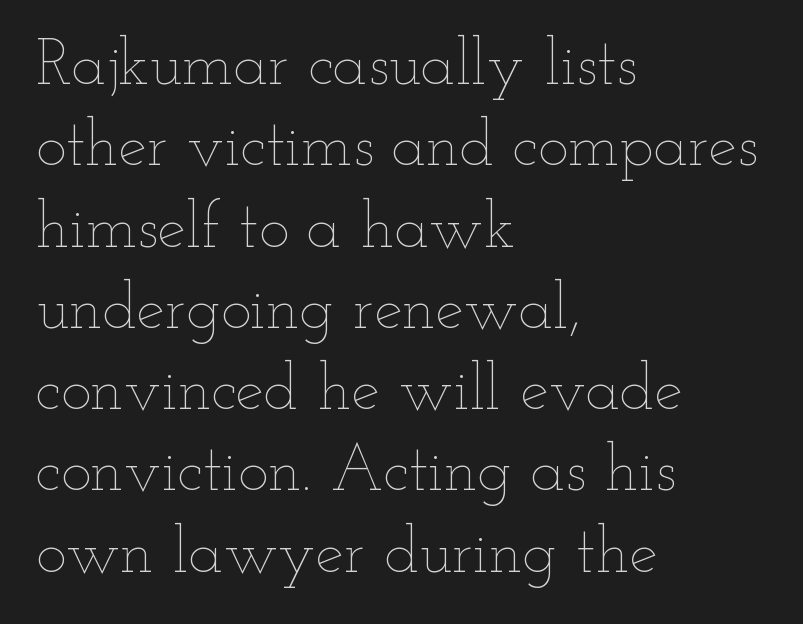
If you drew a ruler down the left edge, every line would touch it. Every character sits straight up, as roman type does. Honestly, the letter spacing is just normal — you wouldn't notice it. Heft: none added — not bold.
